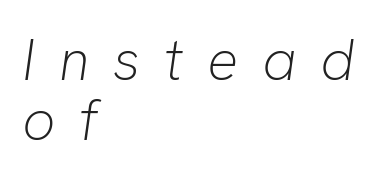
The typesetting does not lean heavy: it is not bold. The letters advance in unequal steps, a hallmark of proportional type. Is the type slanted? Yes — the strokes lean at a clear angle. Baseline-to-baseline distance is barely more than the letter height. In CSS terms this would be text-align: left. This sample uses expanded letter spacing, leaving extra air between glyphs.
